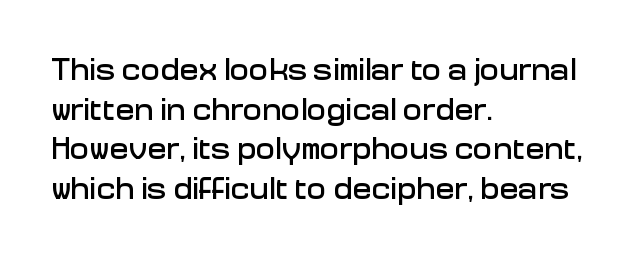
Q: Is the text italic (slanted)? A: No, it is upright.
Q: Is the typeface a serif or a sans-serif typeface? A: Sans-serif.
Q: Is the text underlined? A: No.
Q: How is the paragraph aligned? A: Left-aligned.
Q: Is the spacing between letters normal or unusually wide? A: Normal.
Q: Width (condensed, normal, or wide)? A: Normal.
Q: Stroke contrast? A: Low.
Q: x-height? A: Medium.
Q: Monospaced? A: No.
